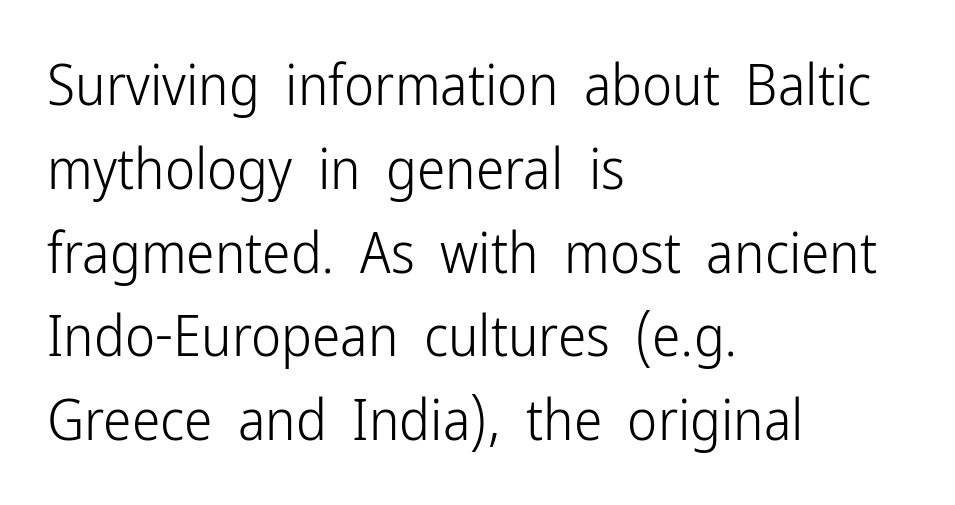
{"serif": "no", "italic": "no", "bold": "no", "weight": "light", "width": "condensed", "stroke_contrast": "low", "x_height": "medium", "monospaced": "no", "underline": "no", "align": "left", "line_spacing": "normal", "line_spacing_ratio": 1.47, "letter_spacing": "normal", "letter_spacing_em": 0.0, "glyph_px": 57}
